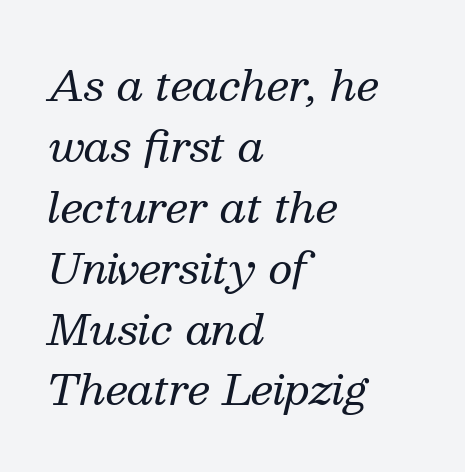
Q: Is the text bold? A: No.
Q: Is the text italic (slanted)? A: Yes, it leans right by about 13 degrees.
Q: Is the typeface a serif or a sans-serif typeface? A: Serif.
Q: Is the text underlined? A: No.
Q: How is the paragraph aligned? A: Left-aligned.
Q: Is the spacing between letters normal or unusually wide? A: Normal.
Q: Is the spacing between lines tight, normal or loose? A: Normal.
Q: Width (condensed, normal, or wide)? A: Normal.
Q: Stroke contrast? A: Medium.
Q: x-height? A: Medium.
Q: Monospaced? A: No.
